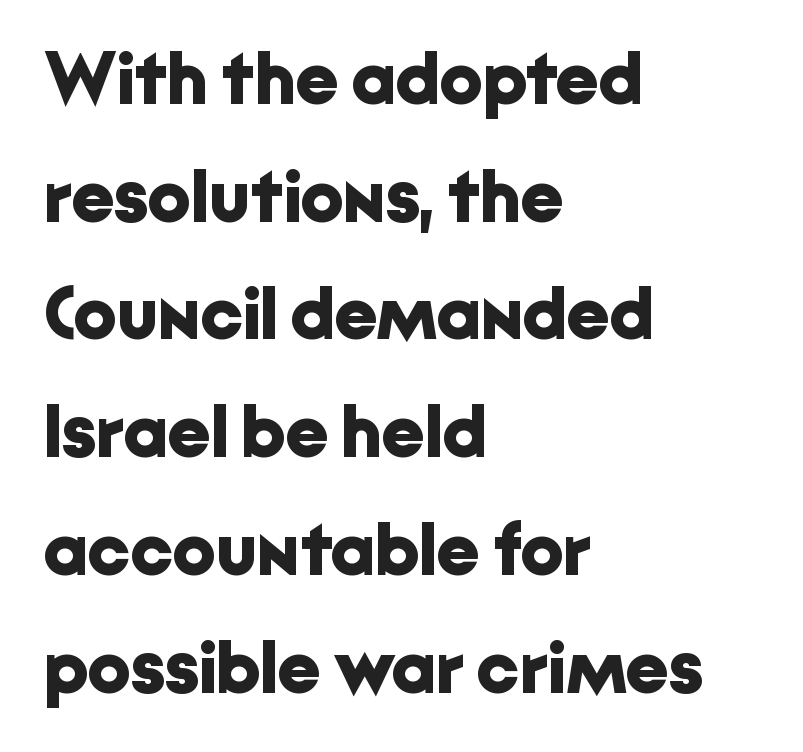
{"serif": "no", "italic": "no", "bold": "yes", "weight": "bold", "width": "normal", "stroke_contrast": "low", "x_height": "medium", "monospaced": "no", "underline": "no", "align": "left", "line_spacing": "normal", "line_spacing_ratio": 1.57, "letter_spacing": "normal", "letter_spacing_em": 0.0, "glyph_px": 75}
